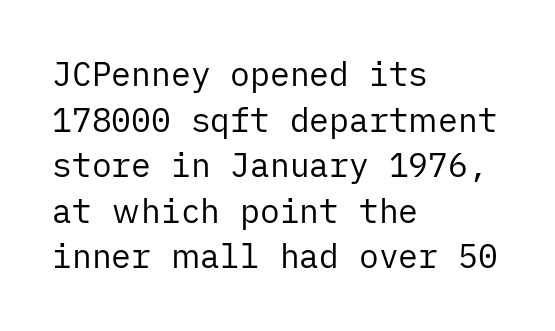
The image shows 33 px regular-weight sans-serif type, upright; set left-aligned, normal line spacing (1.38x), normal letter spacing, not underlined; low stroke contrast and a medium x-height.
